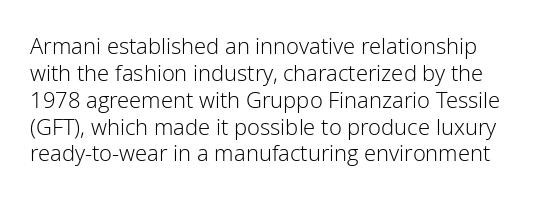
Q: Is the text bold? A: No.
Q: Is the text italic (slanted)? A: No, it is upright.
Q: Is the text underlined? A: No.
Q: Is the spacing between letters normal or unusually wide? A: Normal.
